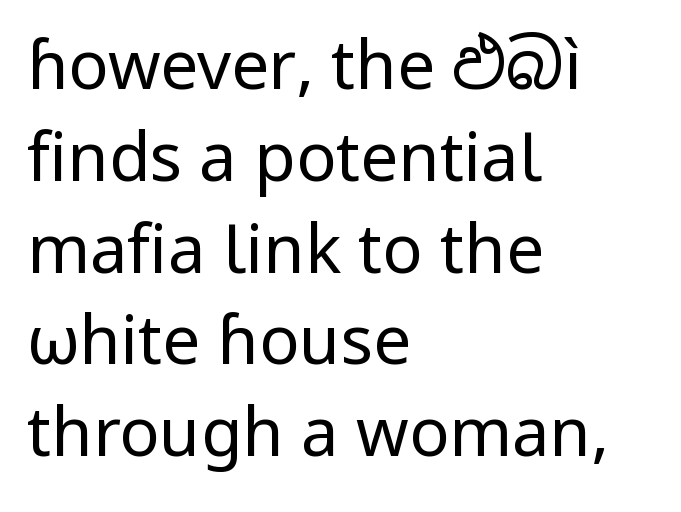
Q: Is the text bold? A: No.
Q: Is the text italic (slanted)? A: No, it is upright.
Q: Is the typeface a serif or a sans-serif typeface? A: Sans-serif.
Q: Is the text underlined? A: No.
Q: How is the paragraph aligned? A: Left-aligned.
Q: Is the spacing between letters normal or unusually wide? A: Normal.
Q: Is the spacing between lines tight, normal or loose? A: Normal.
Q: Width (condensed, normal, or wide)? A: Normal.
Q: Stroke contrast? A: Low.
Q: x-height? A: Medium.
Q: Monospaced? A: No.
